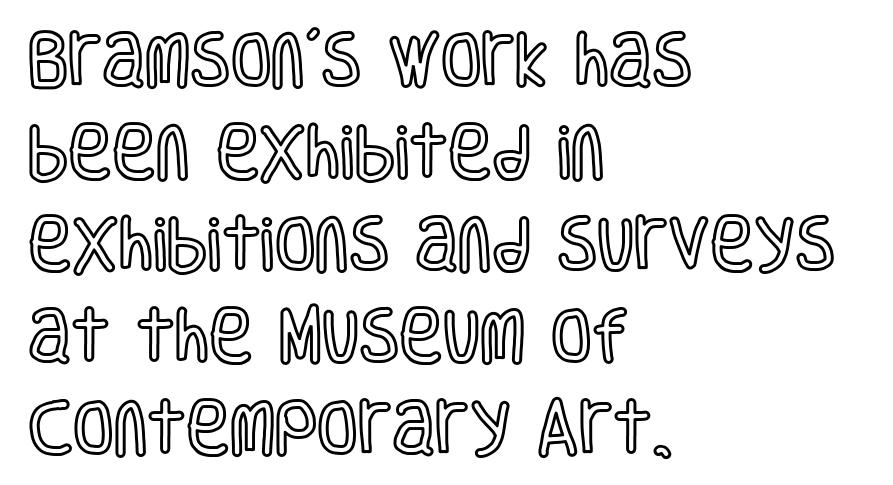
{"italic": "no", "width": "condensed", "x_height": "large", "monospaced": "no", "underline": "no", "align": "left", "line_spacing": "normal", "line_spacing_ratio": 1.56, "letter_spacing": "normal", "letter_spacing_em": 0.0, "glyph_px": 59}
